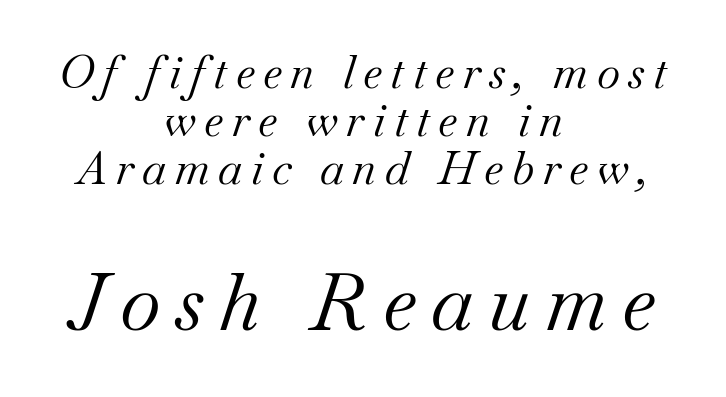
Do the characters align in a grid? No, the font is proportional. I'd call this a serif setting — the letters wear small feet. Is the block centered? Yes — each line is placed symmetrically about the middle. Block two is the big one; block one sits smaller above it. How would I describe the line gaps? Narrow and economical. The strip under each line holds only bare page.
